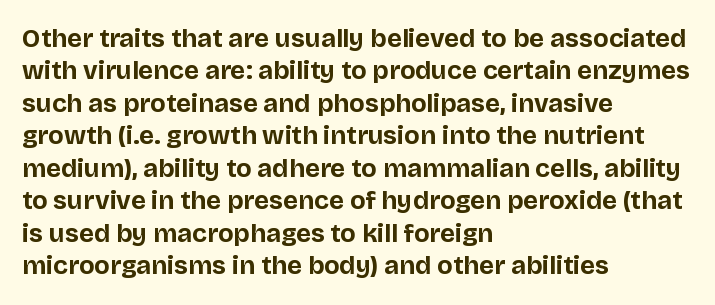
Q: Is the text bold? A: Yes.
Q: Is the text italic (slanted)? A: No, it is upright.
Q: Is the text underlined? A: No.
Q: How is the paragraph aligned? A: Left-aligned.
Q: Is the spacing between letters normal or unusually wide? A: Normal.
Q: Is the spacing between lines tight, normal or loose? A: Normal.
